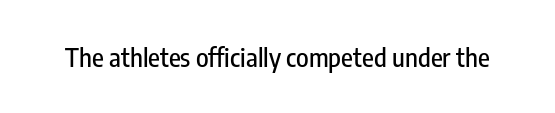
The image shows 26 px text type, upright; set normal letter spacing, not underlined.
